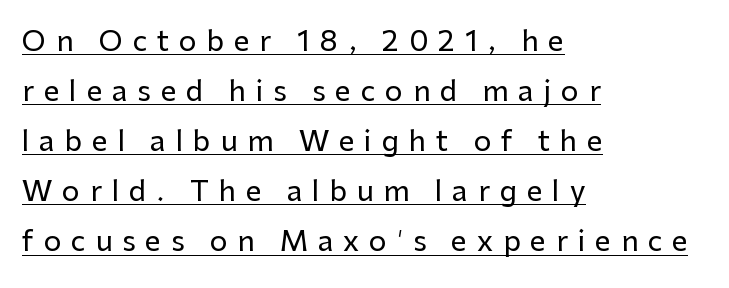
{"serif": "no", "italic": "no", "width": "normal", "stroke_contrast": "low", "x_height": "medium", "monospaced": "no", "underline": "yes", "align": "left", "line_spacing_ratio": 1.79, "letter_spacing": "wide", "letter_spacing_em": 0.35, "glyph_px": 28}
